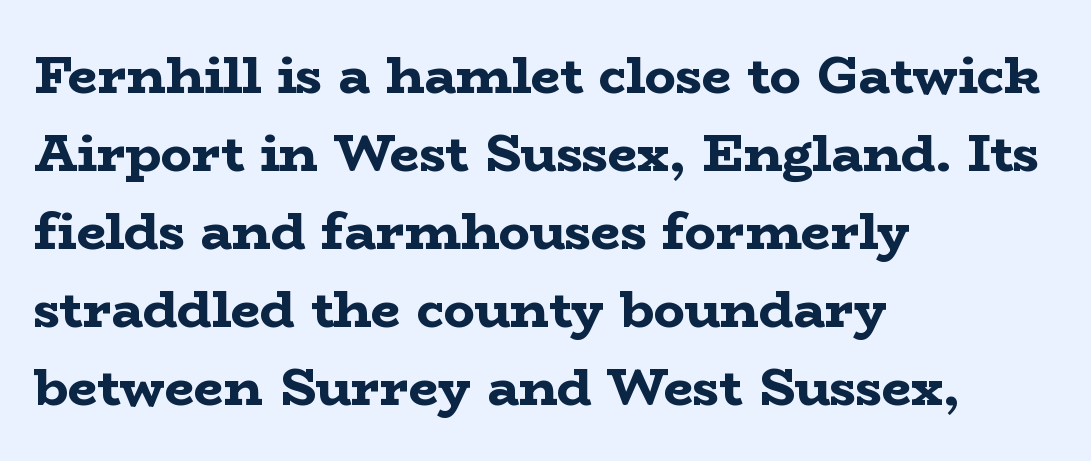
Students, note that the glyphs here touch the page at normal intervals. Do the letters lean? They stand straight. Spacing verdict: proportional, widths tailored to each character. A serif font was chosen for this passage.
